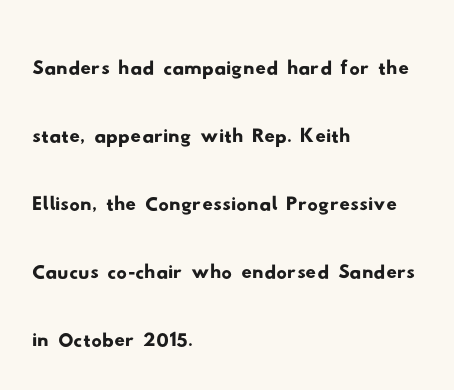
{"serif": "no", "width": "wide", "stroke_contrast": "low", "x_height": "small", "monospaced": "no", "underline": "no", "align": "left", "line_spacing": "normal", "line_spacing_ratio": 1.31, "letter_spacing": "normal", "letter_spacing_em": 0.0, "glyph_px": 52}
